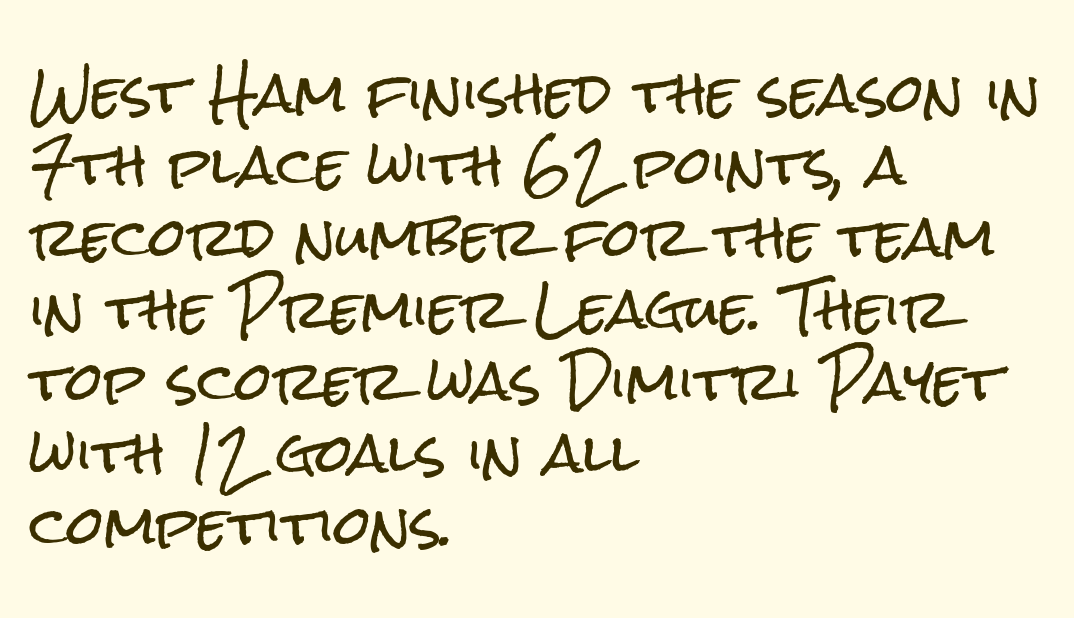
Q: Is the text italic (slanted)? A: No, it is upright.
Q: Is the typeface a serif or a sans-serif typeface? A: Sans-serif.
Q: Is the text underlined? A: No.
Q: How is the paragraph aligned? A: Left-aligned.
Q: Is the spacing between letters normal or unusually wide? A: Normal.
Q: Is the spacing between lines tight, normal or loose? A: Normal.
Q: Width (condensed, normal, or wide)? A: Condensed.
Q: Stroke contrast? A: Low.
Q: x-height? A: Medium.
Q: Monospaced? A: No.
